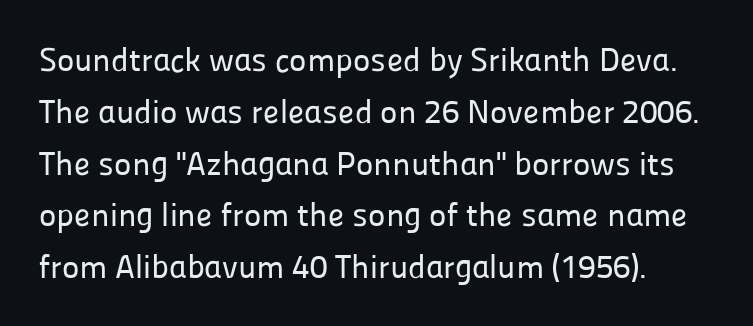
Think of a printed novel: that variable character pitch is what you see here. Does the lettering tilt? It doesn't — this is upright. The text was rendered using a sans face with plain stroke endings. Characters follow at the spacing the type designer built in. Summary of vertical rhythm: regular, with standard interline spacing.
